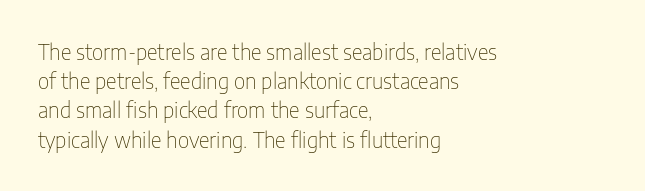
The image shows 21 px text type, upright; set left-aligned, normal line spacing (1.39x), normal letter spacing, not underlined.
